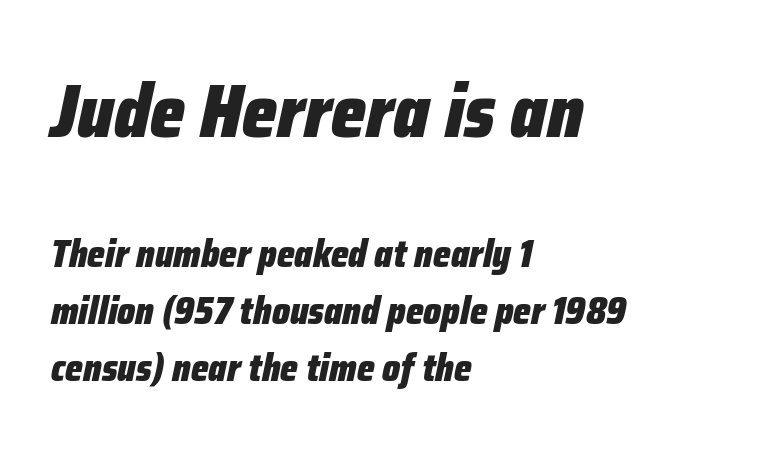
A typesetter would call this leading conventional body-copy spacing. The passage shown is typed in a proportional face where columns would drift. The horizontal fit of the characters is conventional and even. Set as a true bold cut, around the 700 mark. Lines of text with bare space underneath. Does the bottom block carry the larger type? No, the top block does.
